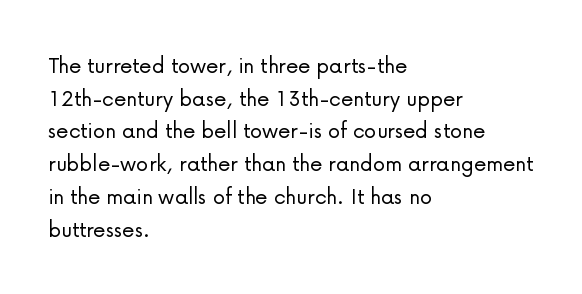
What's the leading like? Ordinary, nothing unusual. The passage shown has conventional tracking throughout. The typography opts for an upright posture over an oblique one. The passage is arranged the way most books set body copy — flush left.
